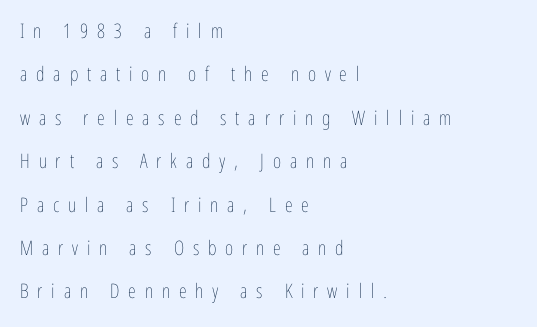
Q: Is the text bold? A: No.
Q: Is the text italic (slanted)? A: No, it is upright.
Q: Is the text underlined? A: No.
Q: How is the paragraph aligned? A: Left-aligned.
Q: Is the spacing between letters normal or unusually wide? A: Unusually wide.
Q: Is the spacing between lines tight, normal or loose? A: Loose.
